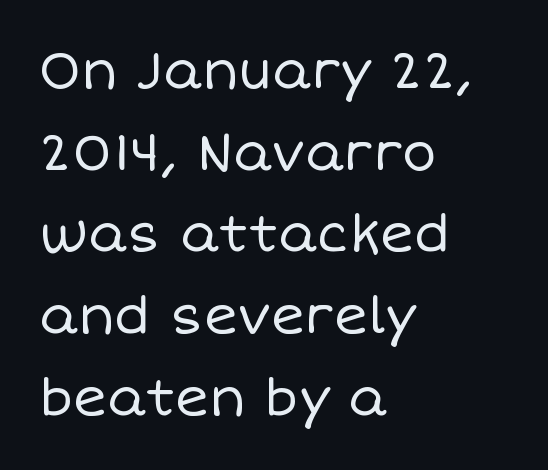
{"italic": "no", "bold": "no", "weight": "regular", "width": "normal", "stroke_contrast": "low", "x_height": "large", "monospaced": "no", "underline": "no", "align": "left", "line_spacing": "normal", "line_spacing_ratio": 1.57, "letter_spacing": "normal", "letter_spacing_em": 0.0, "glyph_px": 52}
